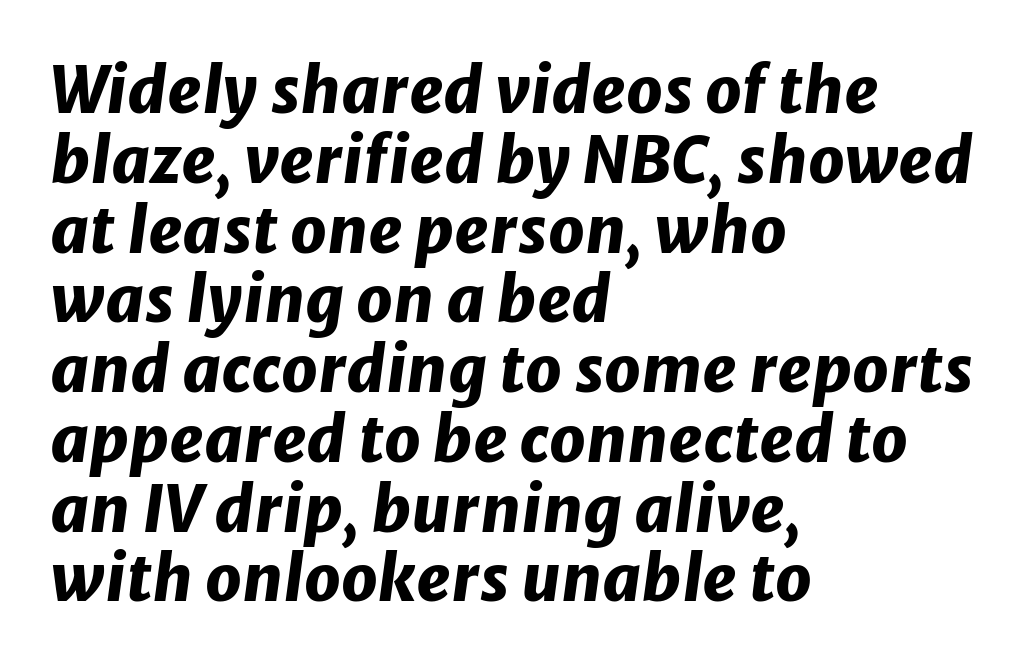
The image shows 64 px heavy type, italic (leaning right); set left-aligned, tight line spacing (1.09x), normal letter spacing, not underlined; low stroke contrast and a medium x-height.
